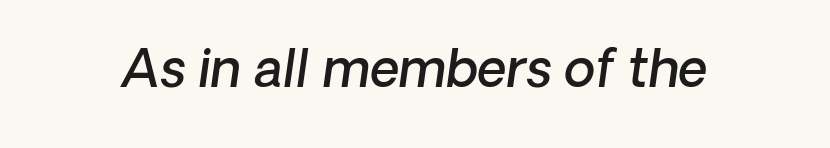
Q: Is the text bold? A: Semi-bold.
Q: Is the typeface a serif or a sans-serif typeface? A: Sans-serif.
Q: Is the text underlined? A: No.
Q: Is the spacing between letters normal or unusually wide? A: Normal.
Q: Width (condensed, normal, or wide)? A: Normal.
Q: Stroke contrast? A: Low.
Q: x-height? A: Medium.
Q: Monospaced? A: No.
